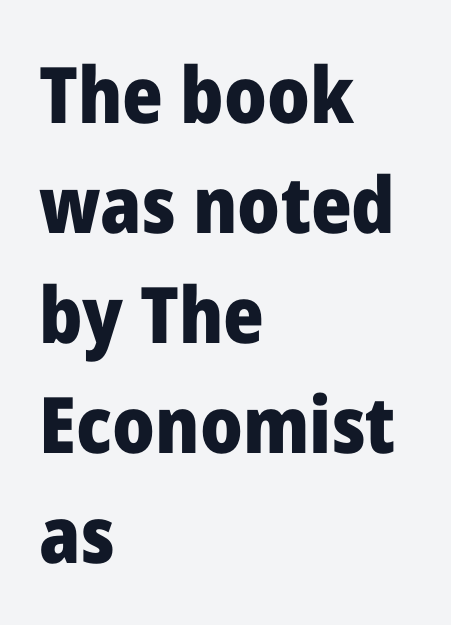
Does extra space separate the letters? No, they use regular spacing. The lines in this sample share a left origin and differ only in where they stop. A sans-serif font was chosen for this passage. A typesetter would call this leading conventional body-copy spacing. The glyphs are unaccompanied by any horizontal stroke below them. Here the designer chose a conventional face with non-uniform glyph widths.
